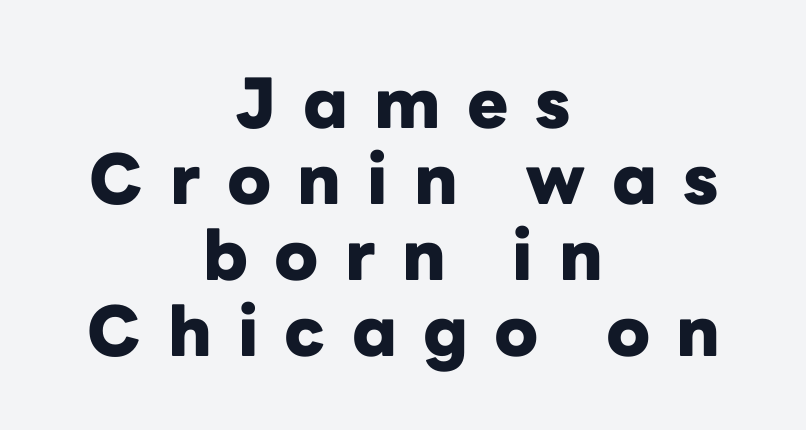
The letters are spread apart with noticeably loose tracking. Does the weight exceed regular? Yes, all the way to bold. The compositor balanced each line on the midline. The letters advance in unequal steps, a hallmark of proportional type.
